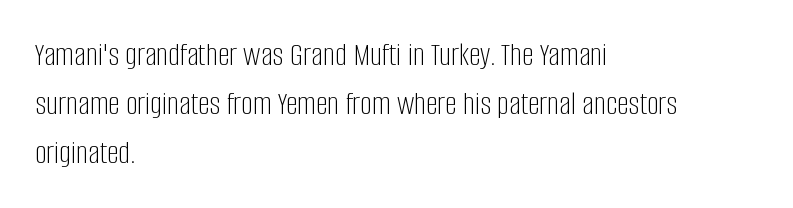
{"serif": "no", "italic": "no", "bold": "no", "weight": "light", "width": "condensed", "stroke_contrast": "low", "x_height": "large", "monospaced": "no", "underline": "no", "align": "left", "line_spacing": "normal", "line_spacing_ratio": 1.48, "letter_spacing": "normal", "letter_spacing_em": 0.0, "glyph_px": 33}
